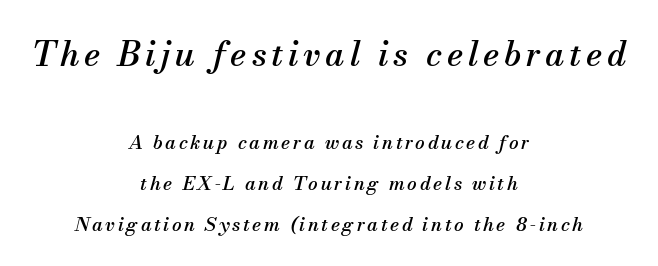
Q: Is the text italic (slanted)? A: Yes, it leans right by about 13 degrees.
Q: Is the typeface a serif or a sans-serif typeface? A: Serif.
Q: Is the text underlined? A: No.
Q: How is the paragraph aligned? A: Centered.
Q: Is the spacing between lines tight, normal or loose? A: Loose.
Q: Which block of text is set in a larger size, the first (top) or the second (bottom)? A: The first (top) one.
Q: Width (condensed, normal, or wide)? A: Normal.
Q: Stroke contrast? A: Medium.
Q: x-height? A: Small.
Q: Monospaced? A: No.
